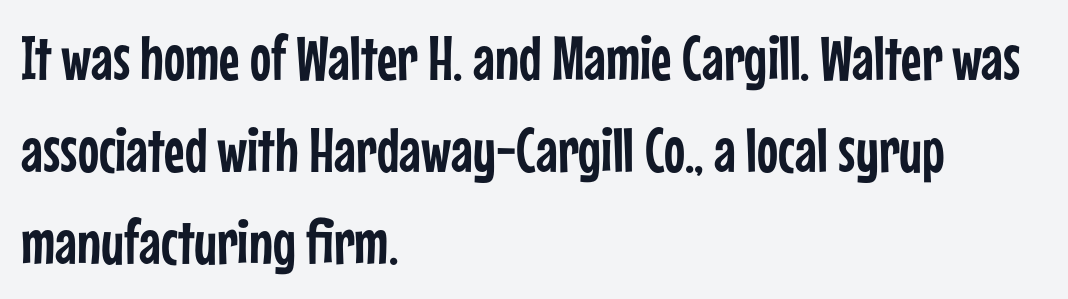
The image shows 63 px condensed sans-serif type, upright; set left-aligned, normal line spacing (1.46x), normal letter spacing, not underlined; low stroke contrast and a medium x-height.
